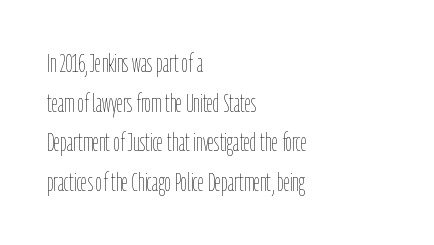
{"italic": "no", "bold": "no", "underline": "no", "align": "left", "line_spacing": "normal", "line_spacing_ratio": 1.59, "letter_spacing": "normal", "letter_spacing_em": 0.0, "glyph_px": 25}
